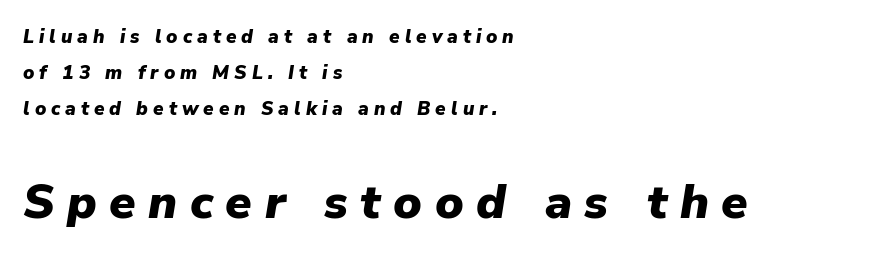
{"italic": "yes", "lean": "right", "slant_degrees": 9, "bold": "yes", "weight": "heavy", "width": "normal", "stroke_contrast": "low", "x_height": "medium", "monospaced": "no", "underline": "no", "align": "left", "line_spacing_ratio": 1.89, "letter_spacing": "wide", "letter_spacing_em": 0.26, "larger_block": "second", "size_ratio": 2.53, "glyph_px": 48}
